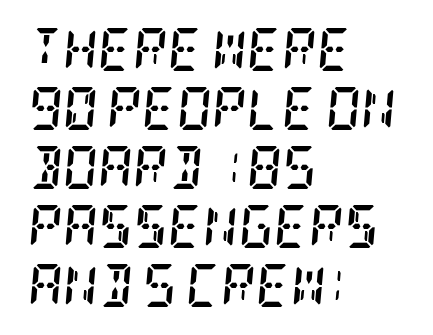
The characters look thick and weighty, a clear bold. Style check: oblique. Tracking value appears to be zero — textbook default spacing. The space beneath each line is pristine and unruled.
